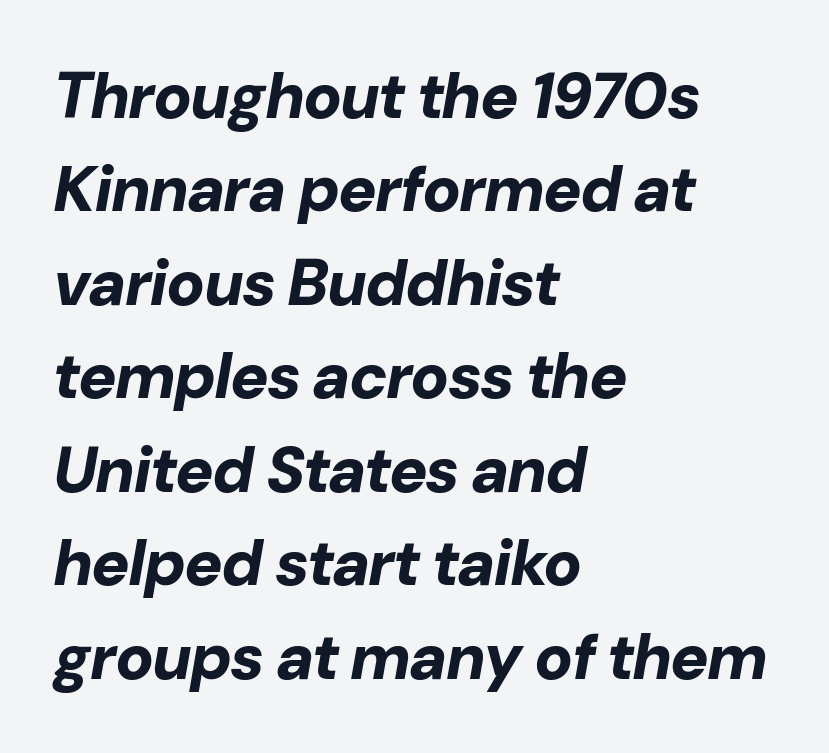
Rendered with sloped, italic letterforms. Decoration check: the copy has no underline. The passage shown has conventional tracking throughout. Leading matches the norm, producing a regular column. The lines are quadded left. The typesetting leans heavy: a genuine bold.
